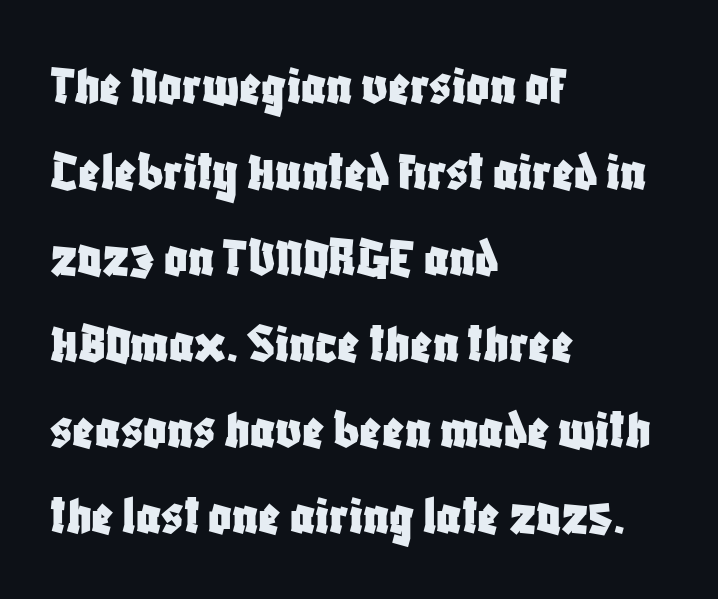
Q: Is the text italic (slanted)? A: No, it is upright.
Q: Is the typeface a serif or a sans-serif typeface? A: Sans-serif.
Q: Is the text underlined? A: No.
Q: How is the paragraph aligned? A: Left-aligned.
Q: Is the spacing between letters normal or unusually wide? A: Normal.
Q: Is the spacing between lines tight, normal or loose? A: Normal.
Q: Width (condensed, normal, or wide)? A: Condensed.
Q: Stroke contrast? A: Low.
Q: x-height? A: Large.
Q: Monospaced? A: No.
